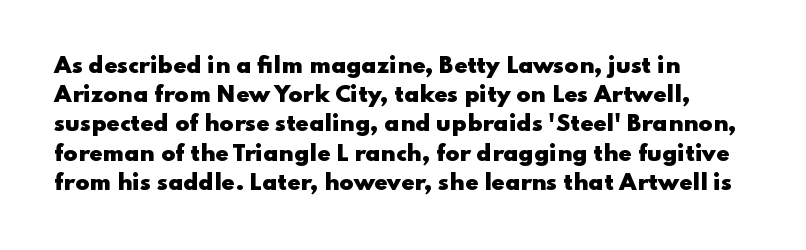
{"italic": "no", "bold": "yes", "underline": "no", "align": "left", "line_spacing": "normal", "line_spacing_ratio": 1.39, "letter_spacing": "normal", "letter_spacing_em": 0.0, "glyph_px": 21}
